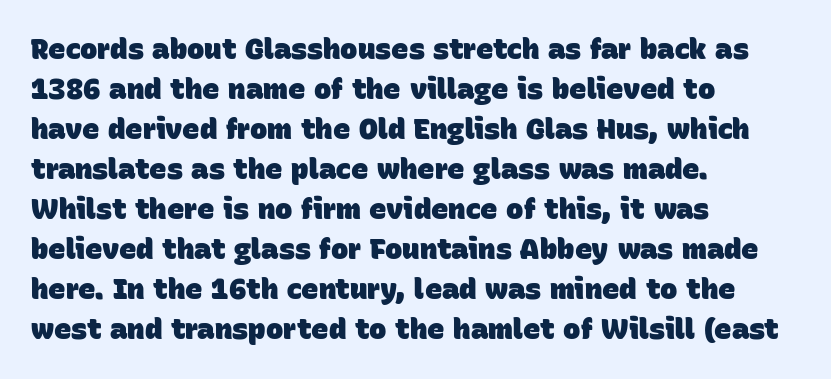
{"serif": "no", "bold": "yes", "weight": "heavy", "width": "normal", "stroke_contrast": "low", "x_height": "large", "monospaced": "no", "underline": "no", "align": "left", "line_spacing": "normal", "line_spacing_ratio": 1.38, "letter_spacing": "normal", "letter_spacing_em": 0.0, "glyph_px": 29}
